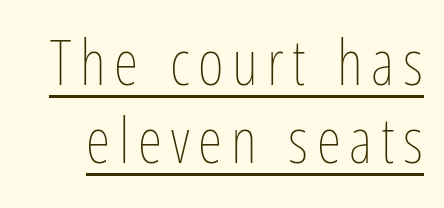
Q: Is the text bold? A: No.
Q: Is the text italic (slanted)? A: No, it is upright.
Q: Is the text underlined? A: Yes.
Q: Width (condensed, normal, or wide)? A: Condensed.
Q: Stroke contrast? A: Low.
Q: x-height? A: Medium.
Q: Monospaced? A: No.
